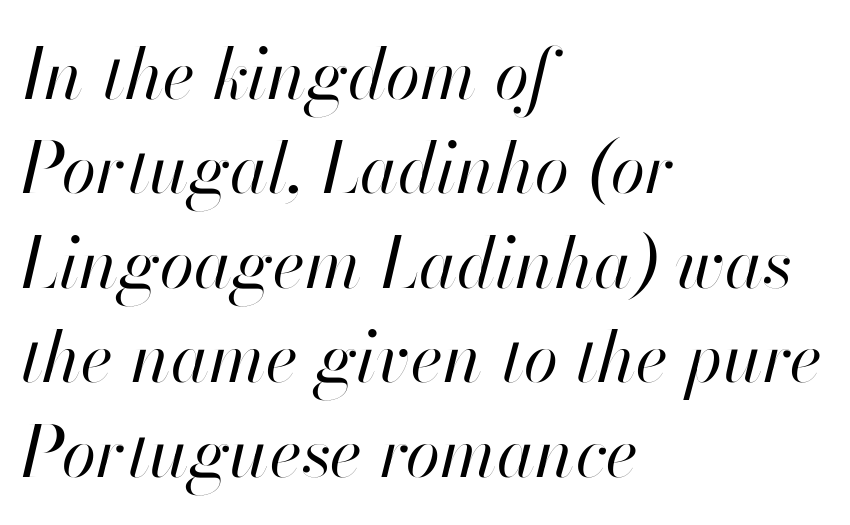
The passage shown stacks its lines at a standard gap. Is this a fixed-width face? No — the glyphs have proportional, varying widths. Weight: regular or lighter. A typesetter would mark this as italic.
